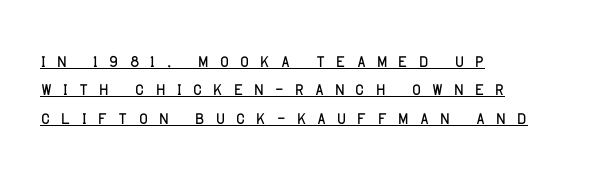
{"italic": "no", "bold": "no", "underline": "yes", "align": "left", "line_spacing_ratio": 1.18, "letter_spacing": "wide", "letter_spacing_em": 0.39, "glyph_px": 24}
